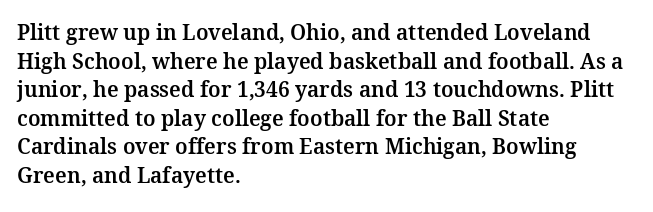
Q: Is the text italic (slanted)? A: No, it is upright.
Q: Is the text underlined? A: No.
Q: How is the paragraph aligned? A: Left-aligned.
Q: Is the spacing between letters normal or unusually wide? A: Normal.
Q: Is the spacing between lines tight, normal or loose? A: Normal.
